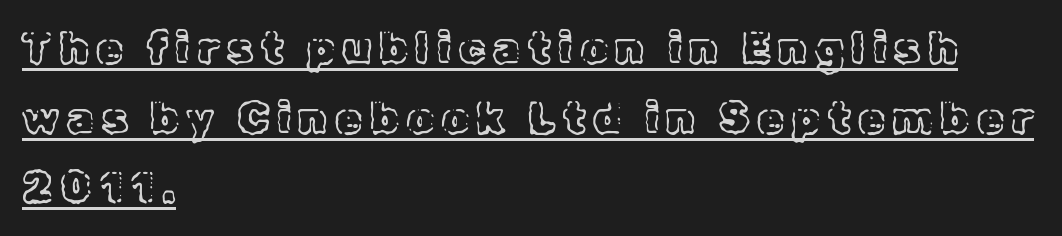
{"italic": "no", "width": "normal", "x_height": "medium", "monospaced": "no", "underline": "yes", "align": "left", "line_spacing": "normal", "line_spacing_ratio": 1.62, "glyph_px": 43}
